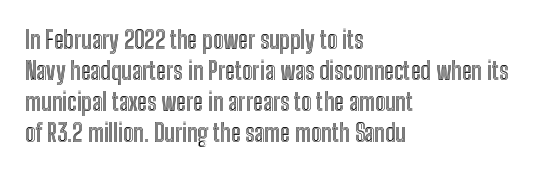
The image shows 24 px text type, upright; set left-aligned, normal line spacing (1.29x), normal letter spacing, not underlined.
